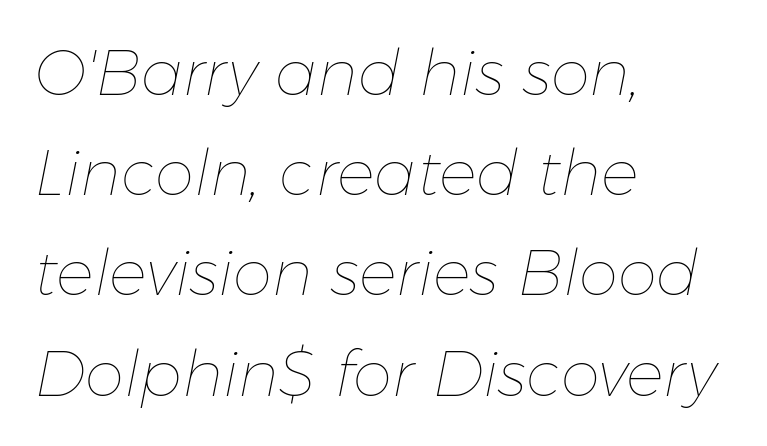
{"italic": "yes", "lean": "right", "slant_degrees": 11, "bold": "no", "weight": "thin", "width": "normal", "stroke_contrast": "low", "x_height": "medium", "monospaced": "no", "underline": "no", "align": "left", "line_spacing": "normal", "line_spacing_ratio": 1.59, "letter_spacing": "normal", "letter_spacing_em": 0.0, "glyph_px": 63}
